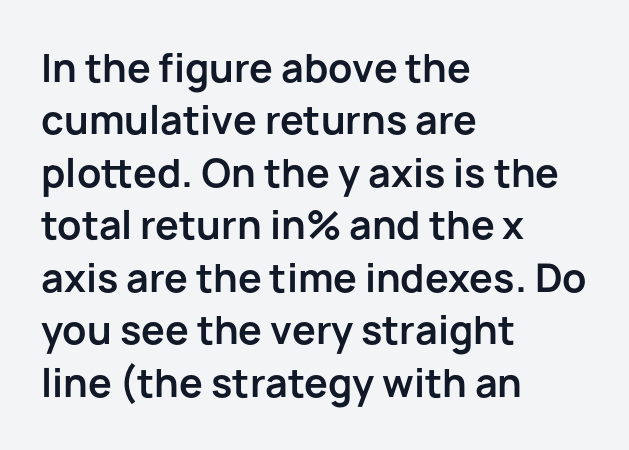
This is roman type, the default non-slanted kind. The foot of each line stays bare and open. Character widths vary here, with narrow letters taking less room than wide ones. Successive baselines arrive at the customary interval. These lines keep a tight, regular rhythm from letter to letter.
